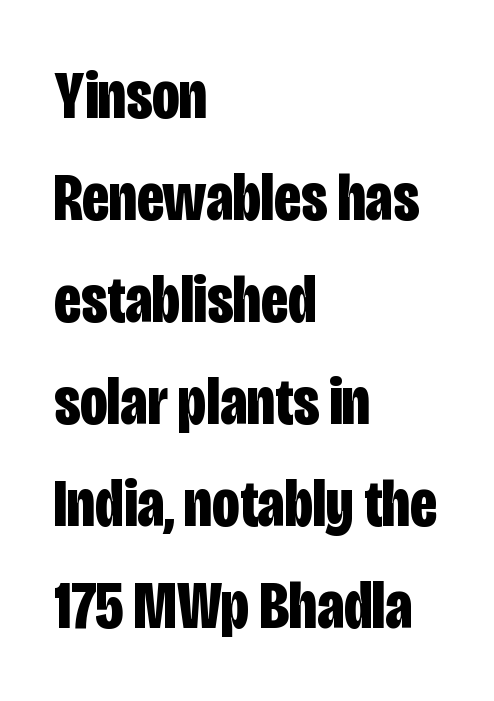
The image shows 68 px bold, condensed sans-serif type, upright; set left-aligned, normal line spacing (1.5x), normal letter spacing, not underlined; low stroke contrast and a large x-height.
